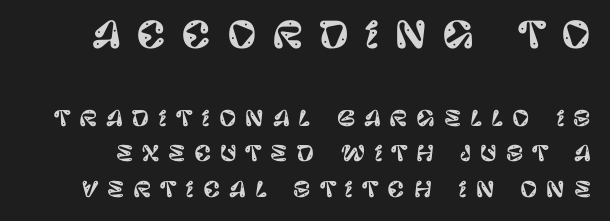
The passage shown stacks its lines at a standard gap. The passage shown is not underscored anywhere. The earlier block is typeset at a bigger size than the later block.
